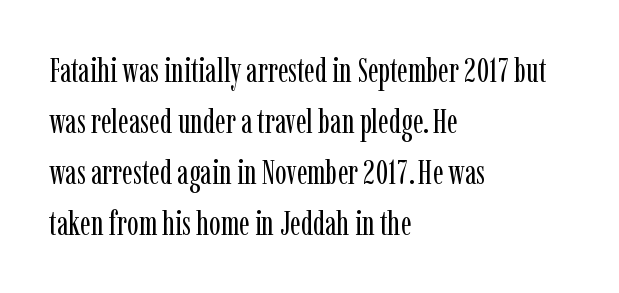
Q: Is the text bold? A: No.
Q: Is the text italic (slanted)? A: No, it is upright.
Q: Is the typeface a serif or a sans-serif typeface? A: Serif.
Q: Is the text underlined? A: No.
Q: How is the paragraph aligned? A: Left-aligned.
Q: Is the spacing between letters normal or unusually wide? A: Normal.
Q: Is the spacing between lines tight, normal or loose? A: Normal.
Q: Width (condensed, normal, or wide)? A: Condensed.
Q: Stroke contrast? A: Low.
Q: x-height? A: Medium.
Q: Monospaced? A: No.
